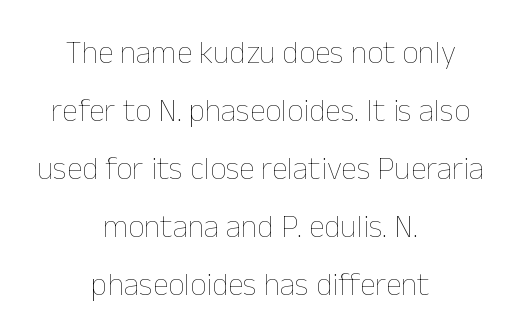
Stroke mass is kept to a normal reading level or below. This sample is center-justified, so both line endings float freely. In terms of posture, this sample is upright. The words here are not underlined. Proportional: the letters do not fall into vertical columns.
